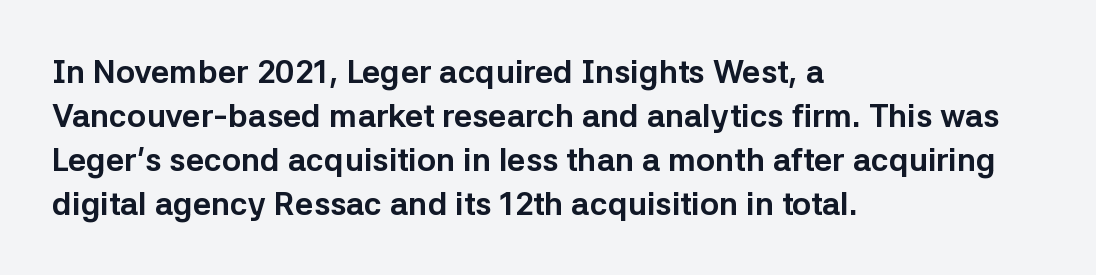
The image shows 32 px bold sans-serif type, upright; set left-aligned, normal line spacing (1.37x), normal letter spacing, not underlined; low stroke contrast and a medium x-height.
